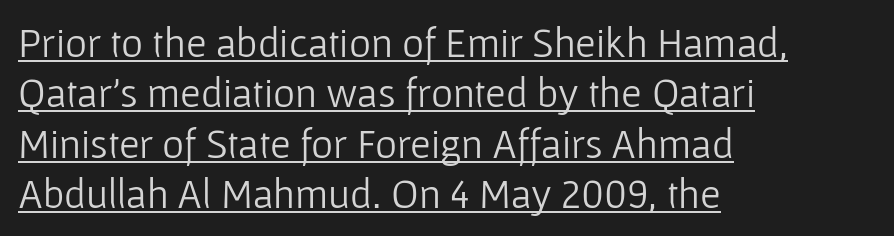
Q: Is the text bold? A: No.
Q: Is the text italic (slanted)? A: No, it is upright.
Q: Is the typeface a serif or a sans-serif typeface? A: Sans-serif.
Q: Is the text underlined? A: Yes.
Q: How is the paragraph aligned? A: Left-aligned.
Q: Is the spacing between letters normal or unusually wide? A: Normal.
Q: Width (condensed, normal, or wide)? A: Normal.
Q: Stroke contrast? A: Low.
Q: x-height? A: Medium.
Q: Monospaced? A: No.
